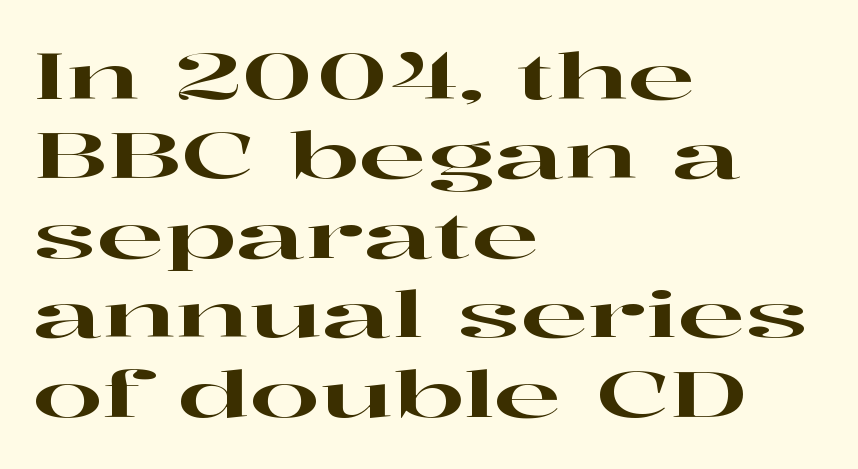
Q: Is the text italic (slanted)? A: No, it is upright.
Q: Is the typeface a serif or a sans-serif typeface? A: Serif.
Q: Is the text underlined? A: No.
Q: How is the paragraph aligned? A: Left-aligned.
Q: Is the spacing between letters normal or unusually wide? A: Normal.
Q: Is the spacing between lines tight, normal or loose? A: Normal.
Q: Width (condensed, normal, or wide)? A: Wide.
Q: Stroke contrast? A: High.
Q: x-height? A: Medium.
Q: Monospaced? A: No.
